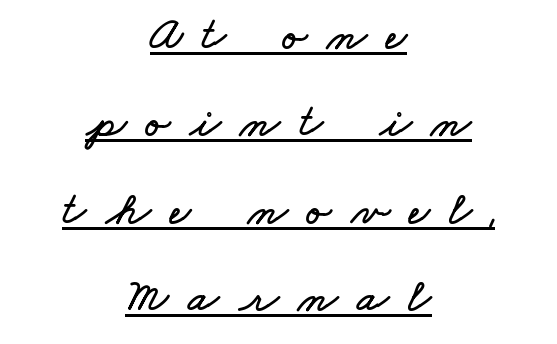
Q: Is the text underlined? A: Yes.
Q: How is the paragraph aligned? A: Centered.
Q: Is the spacing between letters normal or unusually wide? A: Unusually wide.
Q: Is the spacing between lines tight, normal or loose? A: Loose.
Q: Width (condensed, normal, or wide)? A: Wide.
Q: Stroke contrast? A: Low.
Q: x-height? A: Small.
Q: Monospaced? A: No.
